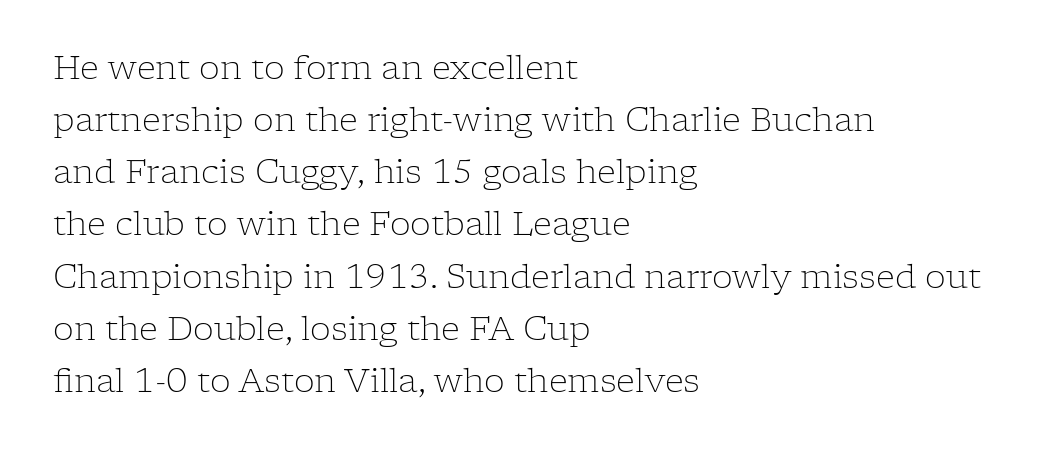
Typeset ragged right — the left edge is the straight one. Is the stroke heavy? The answer is a plain regular-or-lighter. The passage shown has conventional tracking throughout. Anything drawn beneath the words? Only blank space. Proportional: the letters do not fall into vertical columns. Font category for this specimen: serif.
